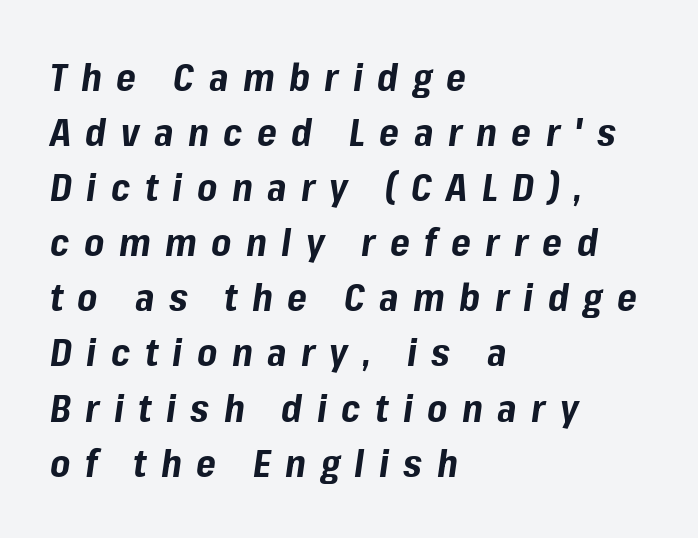
The image shows 38 px bold type, italic (leaning right); set left-aligned, normal line spacing (1.45x), unusually wide letter spacing (+0.38 em), not underlined; low stroke contrast and a medium x-height.
